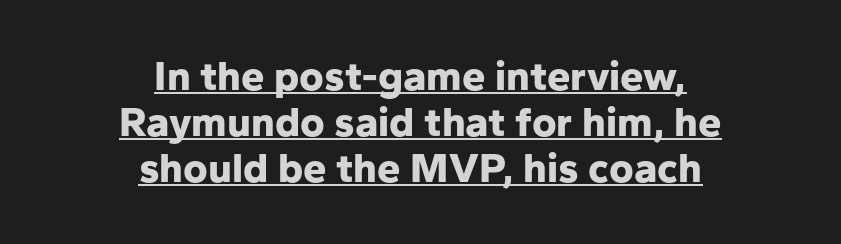
{"serif": "no", "italic": "no", "bold": "yes", "weight": "bold", "width": "normal", "stroke_contrast": "low", "x_height": "medium", "monospaced": "no", "underline": "yes", "align": "center", "line_spacing": "tight", "line_spacing_ratio": 1.09, "letter_spacing": "normal", "letter_spacing_em": 0.0, "glyph_px": 42}
